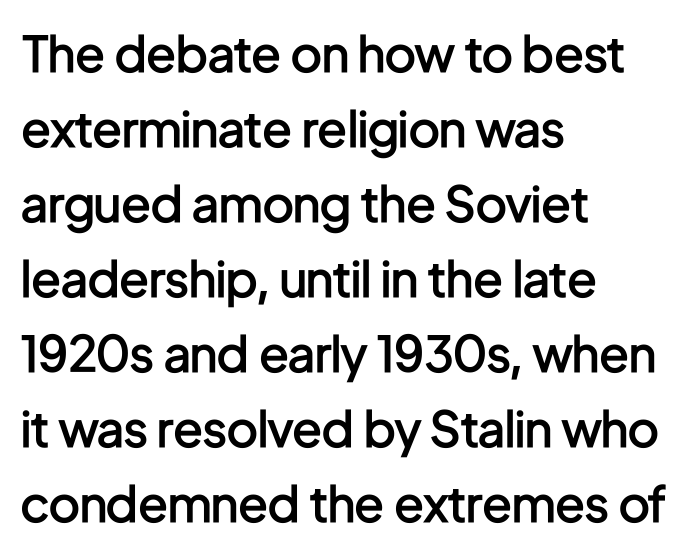
Q: Is the text bold? A: Semi-bold.
Q: Is the text italic (slanted)? A: No, it is upright.
Q: Is the typeface a serif or a sans-serif typeface? A: Sans-serif.
Q: Is the text underlined? A: No.
Q: How is the paragraph aligned? A: Left-aligned.
Q: Is the spacing between letters normal or unusually wide? A: Normal.
Q: Is the spacing between lines tight, normal or loose? A: Normal.
Q: Width (condensed, normal, or wide)? A: Condensed.
Q: Stroke contrast? A: Low.
Q: x-height? A: Medium.
Q: Monospaced? A: No.
